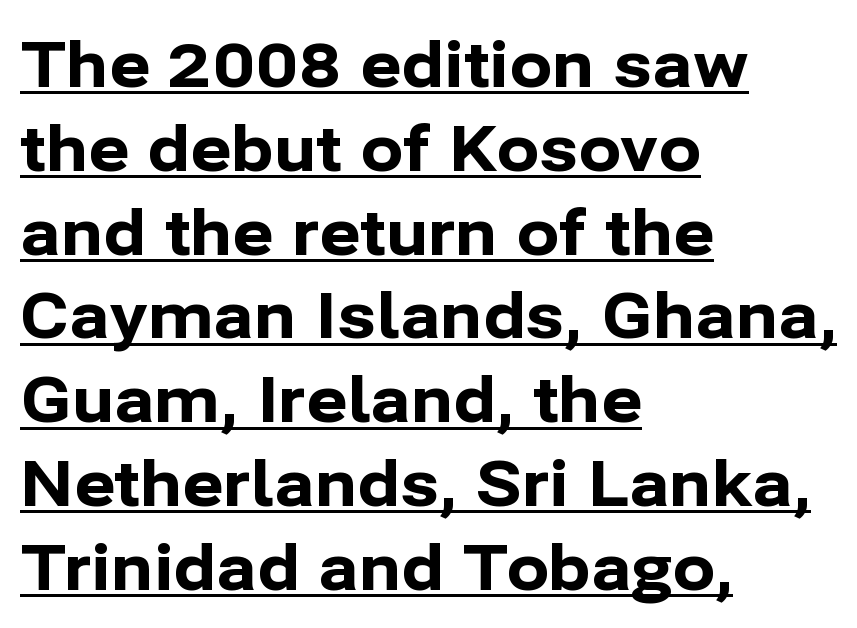
{"serif": "no", "italic": "no", "bold": "yes", "weight": "bold", "width": "normal", "stroke_contrast": "low", "x_height": "medium", "monospaced": "no", "underline": "yes", "align": "left", "line_spacing": "normal", "line_spacing_ratio": 1.33, "letter_spacing": "normal", "letter_spacing_em": 0.0, "glyph_px": 63}
